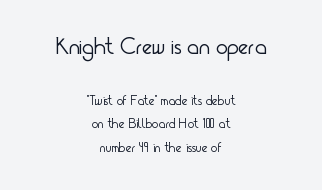
This sample uses an upright cut, with every glyph sitting square on the baseline. There is no visible air inserted between adjacent glyphs. Leading matches the norm, producing a regular column. Each row of text sits above clean, open space.
